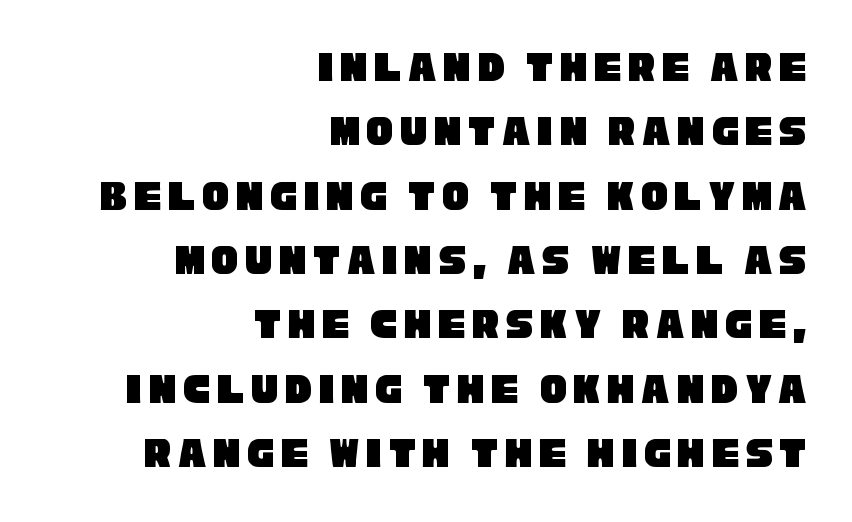
{"serif": "no", "width": "condensed", "stroke_contrast": "low", "x_height": "large", "monospaced": "no", "underline": "no", "align": "right", "line_spacing": "normal", "line_spacing_ratio": 1.43, "glyph_px": 45}
